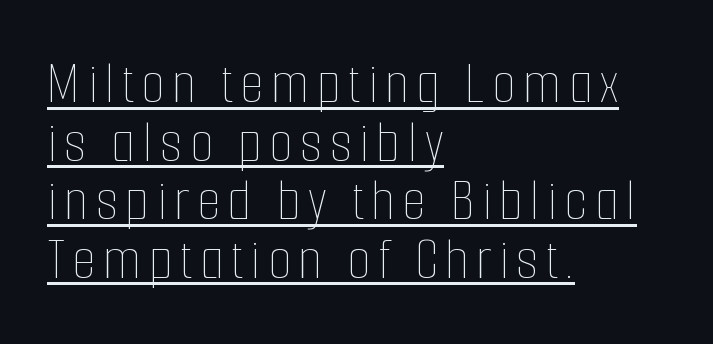
{"italic": "no", "bold": "no", "weight": "thin", "width": "condensed", "stroke_contrast": "low", "x_height": "medium", "monospaced": "no", "underline": "yes", "align": "left", "line_spacing": "tight", "line_spacing_ratio": 0.96, "glyph_px": 61}
